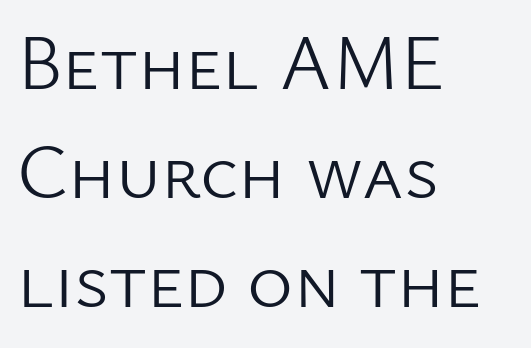
{"serif": "no", "italic": "no", "bold": "no", "weight": "light", "width": "normal", "stroke_contrast": "low", "x_height": "medium", "monospaced": "no", "underline": "no", "align": "left", "line_spacing": "normal", "line_spacing_ratio": 1.4, "letter_spacing": "normal", "letter_spacing_em": 0.0, "glyph_px": 78}
